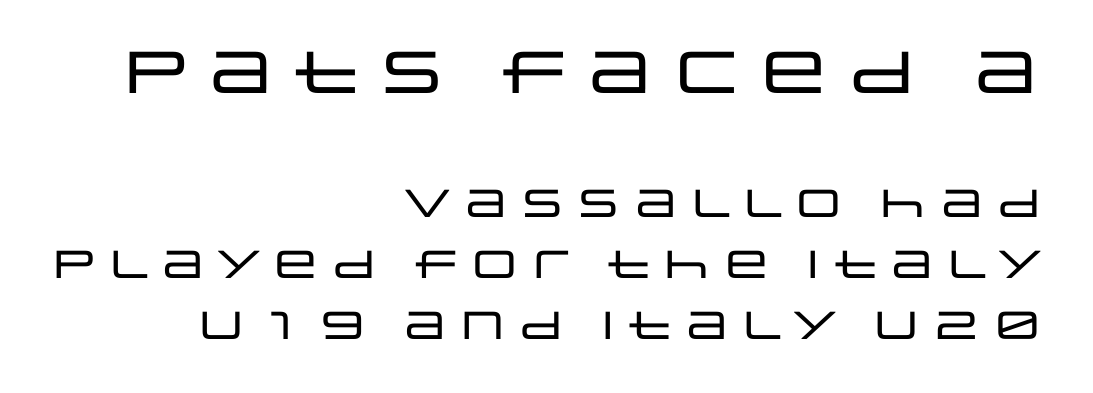
The image shows 59 px wide sans-serif type, upright; set right-aligned, normal line spacing (1.57x), normal letter spacing, not underlined; the first (top) block is 1.51x larger; low stroke contrast and a large x-height.
